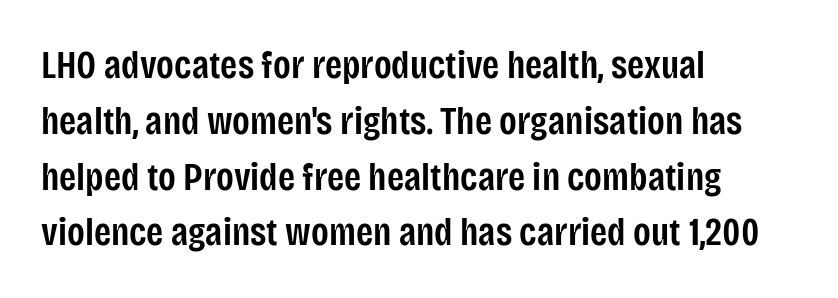
The image shows 39 px semibold, condensed sans-serif type, upright; set left-aligned, normal line spacing (1.43x), normal letter spacing, not underlined; low stroke contrast and a large x-height.
